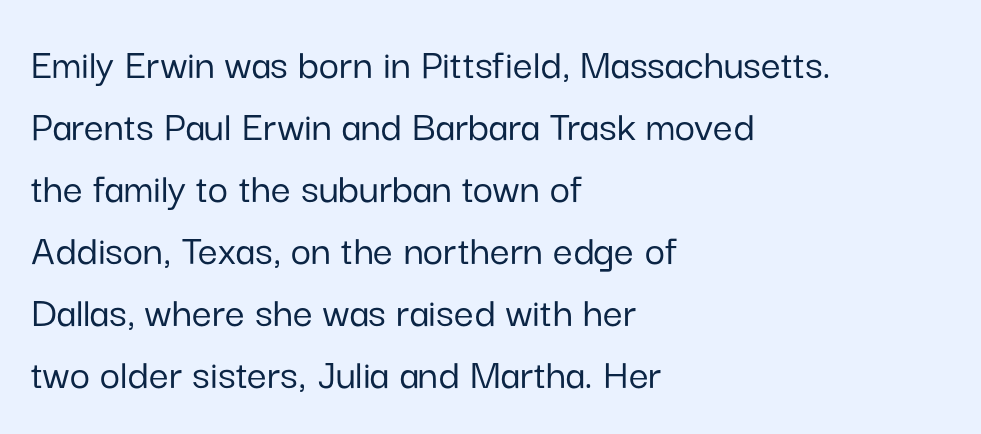
Students, note that the glyphs here touch the page at normal intervals. This is roman type, the default non-slanted kind. The designer left line spacing at the default. Each letter keeps its own natural width here, so spacing adapts to shape. The characters display no serif detailing; their extremities are plain.
